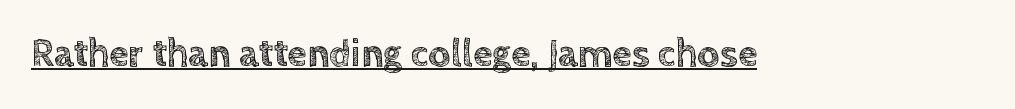
Each line of the rendering has a horizontal stroke beneath the glyphs. Tracking value appears to be zero — textbook default spacing. The lettering holds an erect, upright posture throughout. Proportional: the letters do not fall into vertical columns.
